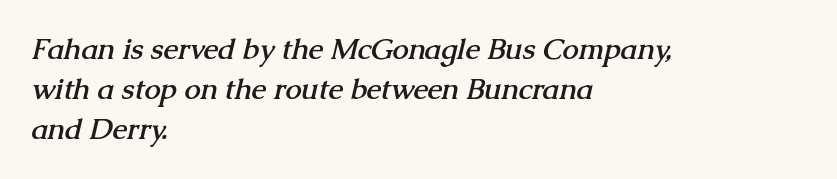
The image shows 29 px semibold serif type; set left-aligned, normal line spacing (1.38x), normal letter spacing, not underlined; medium stroke contrast and a medium x-height.
